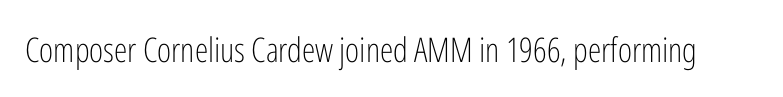
{"serif": "no", "italic": "no", "bold": "no", "weight": "light", "width": "condensed", "stroke_contrast": "low", "x_height": "medium", "monospaced": "no", "underline": "no", "letter_spacing": "normal", "letter_spacing_em": 0.0, "glyph_px": 34}
